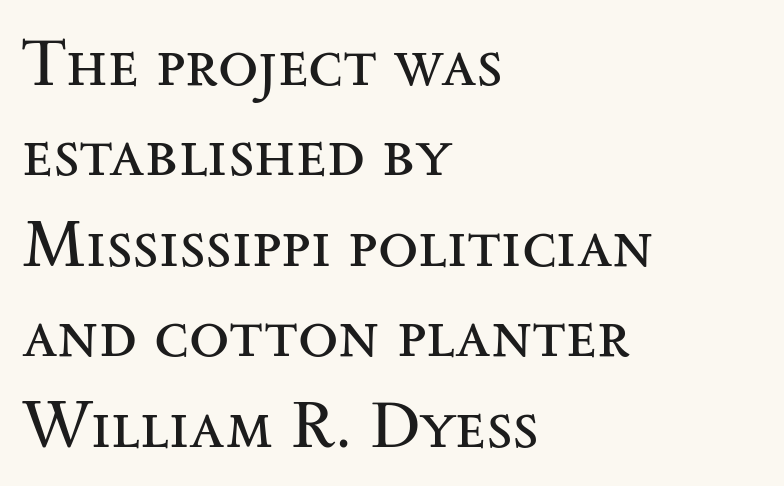
The type sits square on the baseline with zero lean. If you measured baseline to baseline, you'd find a middling distance. Spacing verdict: proportional, widths tailored to each character. Alignment: flush left. Is this a sans? No — the strokes have serifs. The strip under each line holds only bare page.
